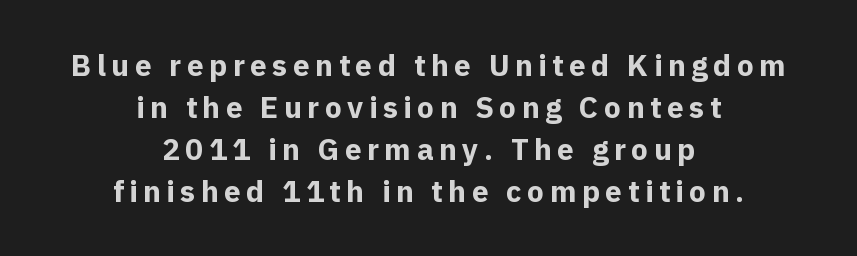
{"serif": "no", "italic": "no", "bold": "yes", "weight": "bold", "width": "normal", "x_height": "medium", "monospaced": "no", "underline": "no", "align": "center", "line_spacing": "normal", "line_spacing_ratio": 1.4, "glyph_px": 30}
